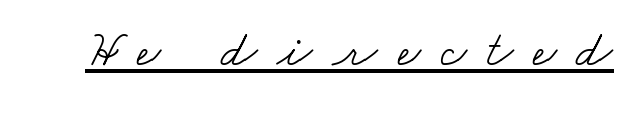
{"serif": "yes", "bold": "no", "weight": "light", "width": "wide", "stroke_contrast": "low", "x_height": "small", "monospaced": "no", "underline": "yes", "letter_spacing": "wide", "letter_spacing_em": 0.38, "glyph_px": 52}
